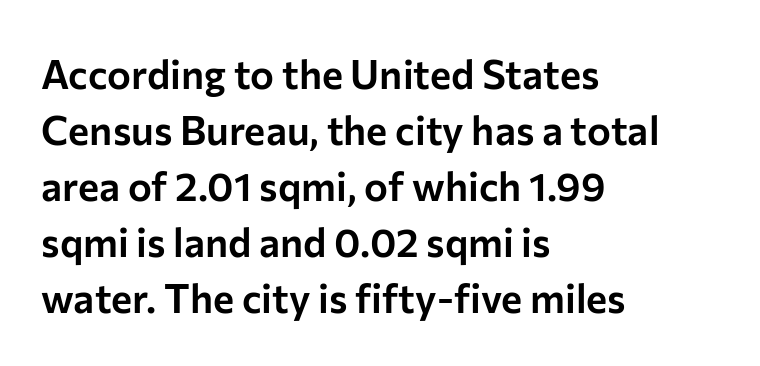
Honestly, the row spacing looks completely unremarkable. Tall strokes in this sample are plumb rather than angled. Line beginnings align vertically; line endings do not. Spacing verdict: proportional, widths tailored to each character.
